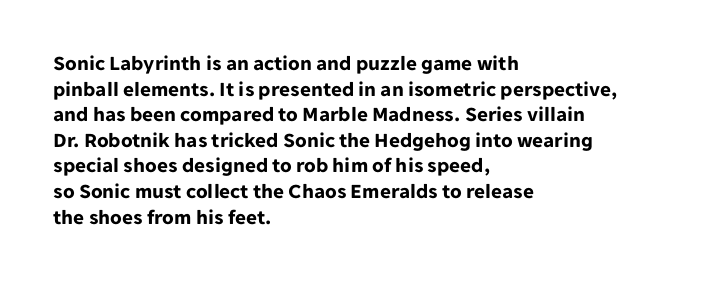
The image shows 21 px bold type, upright; set left-aligned, line spacing 1.22x, normal letter spacing, not underlined.
